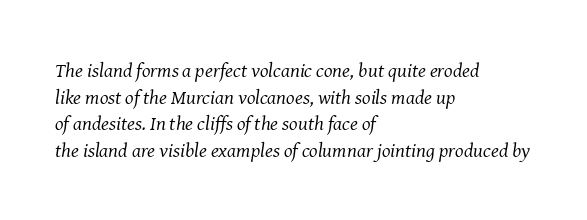
The paragraph has a hard left edge and a soft right edge. The rendering uses a moderate line-height, typical for paragraphs. The font's italic variant was chosen for this text. Standard letterfit; no display-style spreading of the glyphs. Weight: regular or lighter.
